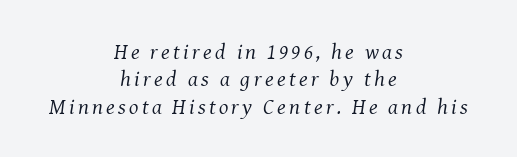
Designer's note — italics engaged. These glyphs show unthickened strokes, regular width or finer. The typesetter chose a symmetrical, centered arrangement here. Beneath every word, the page is bare. These lines sit exactly where default settings would place them.
